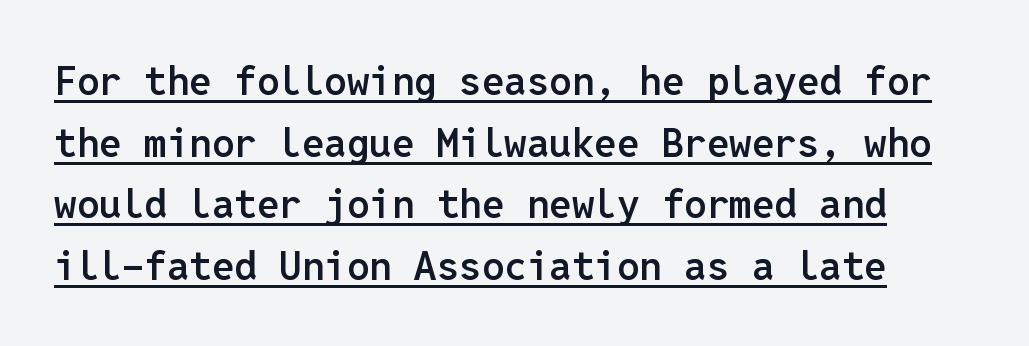
Quick note: underline on. This rendering employs a face without finishing strokes, i.e., a sans-serif. How heavy is the stroke? Medium-heavy — a semibold, shy of bold. Characters follow at the spacing the type designer built in.
